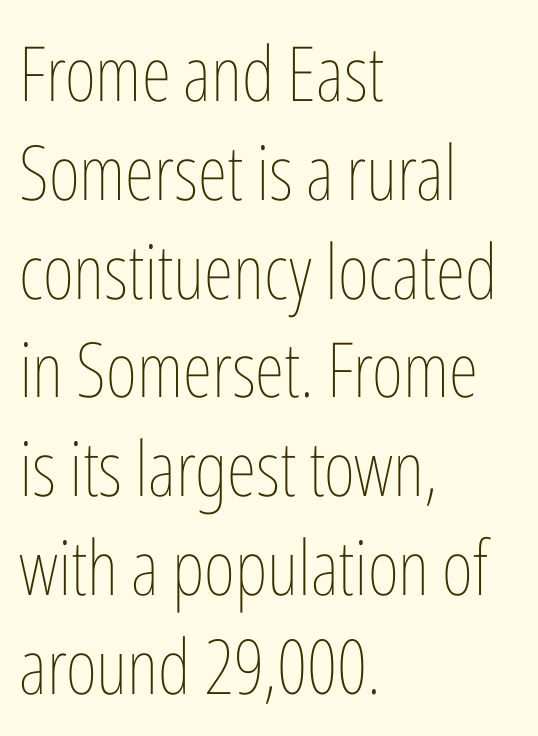
The area under the type is left untouched. The weight would be labelled regular, book, light, or lighter still. Is there any slant? The stems are plumb. The text block is weighted toward the left margin, trailing off unevenly rightward. Short note: letters normally spaced.
